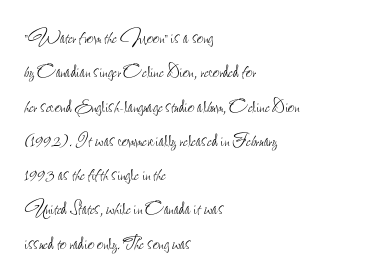
{"bold": "no", "underline": "no", "align": "left", "line_spacing": "normal", "line_spacing_ratio": 1.49, "letter_spacing": "normal", "letter_spacing_em": 0.0, "glyph_px": 23}
